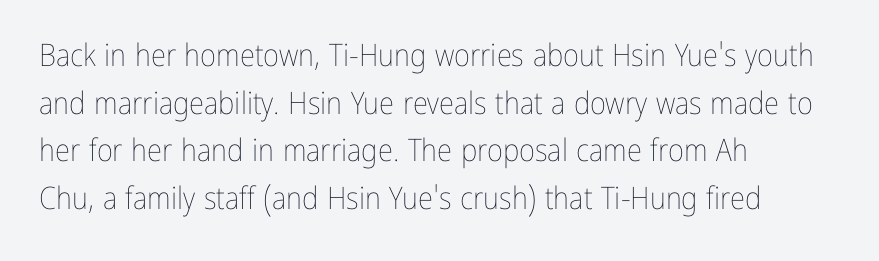
Q: Is the text bold? A: No.
Q: Is the text italic (slanted)? A: No, it is upright.
Q: Is the text underlined? A: No.
Q: How is the paragraph aligned? A: Left-aligned.
Q: Is the spacing between letters normal or unusually wide? A: Normal.
Q: Is the spacing between lines tight, normal or loose? A: Normal.
Q: Width (condensed, normal, or wide)? A: Condensed.
Q: Stroke contrast? A: Low.
Q: x-height? A: Medium.
Q: Monospaced? A: No.
